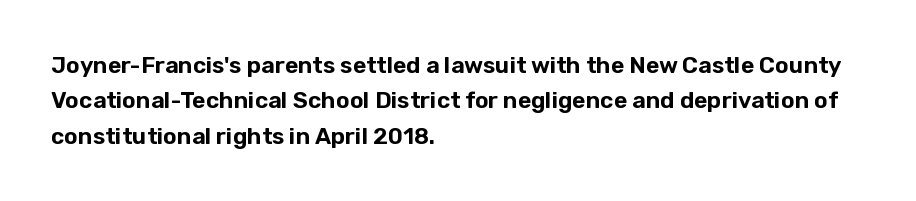
Nope, not italic — everything's standing straight. Words appear dense and cohesive because spacing is normal. The baseline area is clear. These lines sit exactly where default settings would place them. The compositor pushed each line to the left boundary.
